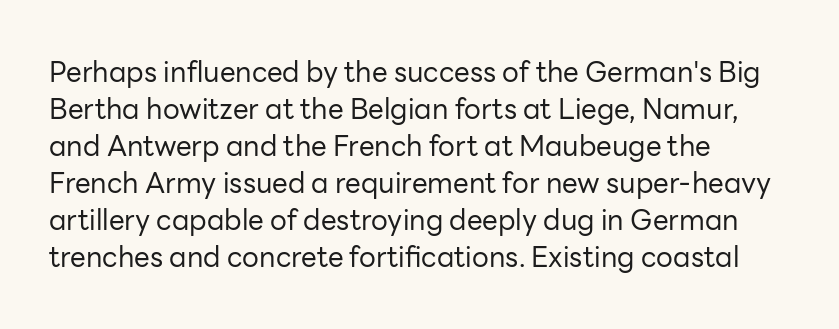
The image shows 28 px regular-weight sans-serif type, upright; set left-aligned, normal line spacing (1.32x), normal letter spacing, not underlined; low stroke contrast and a medium x-height.
